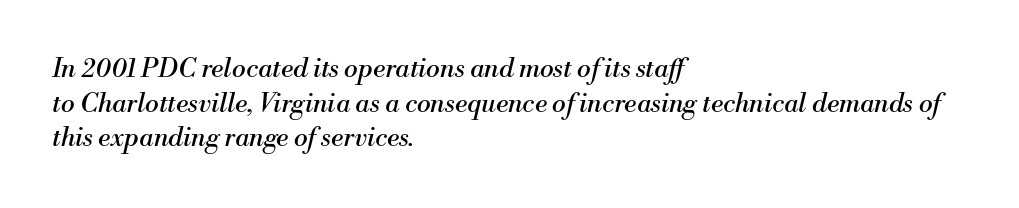
{"italic": "yes", "lean": "right", "slant_degrees": 13, "bold": "no", "underline": "no", "align": "left", "line_spacing": "normal", "line_spacing_ratio": 1.33, "letter_spacing": "normal", "letter_spacing_em": 0.0, "glyph_px": 26}
